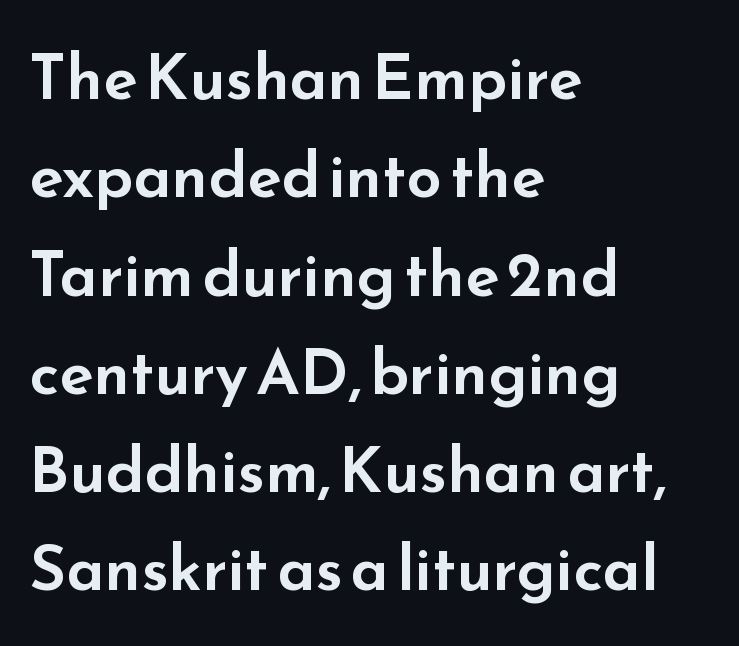
{"serif": "no", "italic": "no", "width": "wide", "stroke_contrast": "low", "x_height": "small", "monospaced": "no", "underline": "no", "align": "left", "line_spacing": "normal", "line_spacing_ratio": 1.56, "letter_spacing": "normal", "letter_spacing_em": 0.0, "glyph_px": 63}
